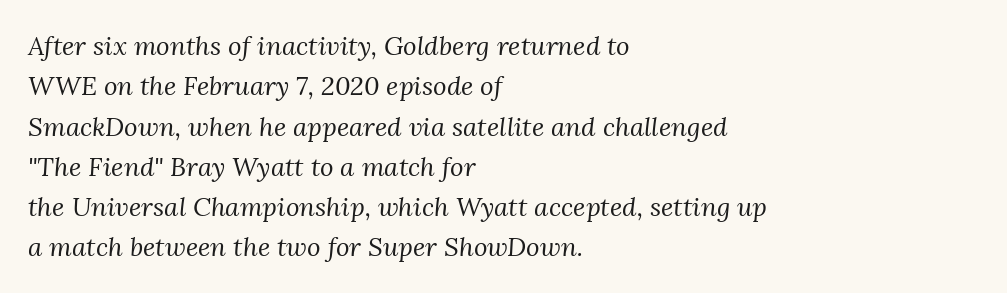
This rendering uses left alignment, leaving the right contour irregular. Caption: face not bold, strokes unweighted. Tall strokes in this sample are angled rather than plumb. Underlining? Definitely not there. The rendering keeps characters at their native spacing. What's the leading like? Ordinary, nothing unusual.
